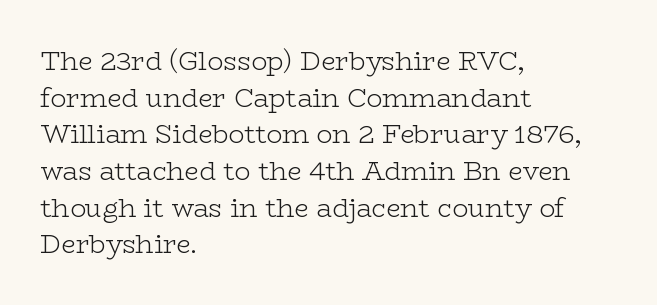
Q: Is the text bold? A: No.
Q: Is the text italic (slanted)? A: No, it is upright.
Q: Is the text underlined? A: No.
Q: How is the paragraph aligned? A: Left-aligned.
Q: Is the spacing between letters normal or unusually wide? A: Normal.
Q: Is the spacing between lines tight, normal or loose? A: Normal.
